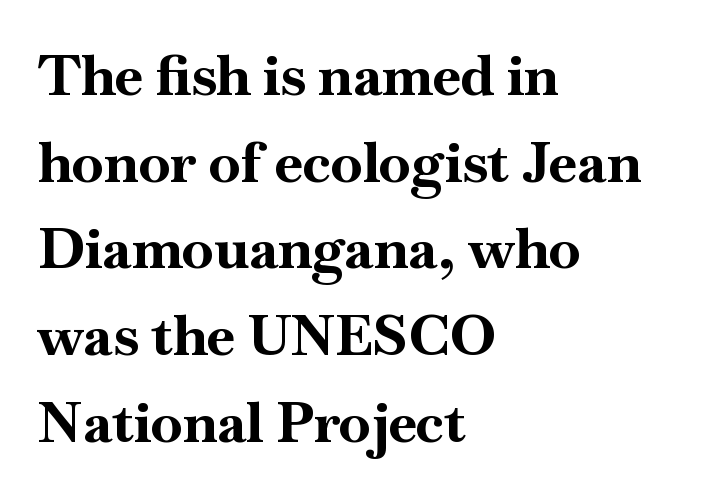
Honestly, the letter spacing is just normal — you wouldn't notice it. Caption: bold face, heavy strokes. Vertical strokes here are truly vertical. Interline gaps are of average width in this sample.
